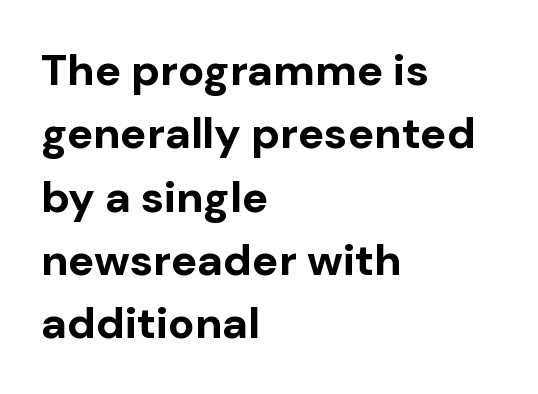
{"serif": "no", "italic": "no", "bold": "yes", "weight": "bold", "width": "normal", "stroke_contrast": "low", "x_height": "medium", "monospaced": "no", "underline": "no", "align": "left", "line_spacing": "normal", "line_spacing_ratio": 1.44, "letter_spacing": "normal", "letter_spacing_em": 0.0, "glyph_px": 44}
